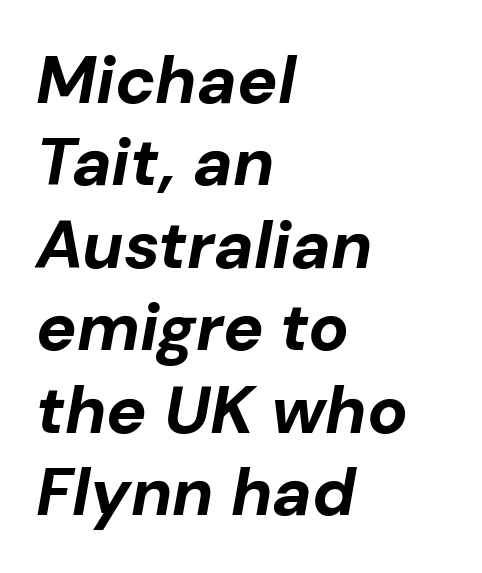
Q: Is the text bold? A: Yes.
Q: Is the text italic (slanted)? A: Yes, it leans right by about 10 degrees.
Q: Is the text underlined? A: No.
Q: How is the paragraph aligned? A: Left-aligned.
Q: Is the spacing between letters normal or unusually wide? A: Normal.
Q: Width (condensed, normal, or wide)? A: Normal.
Q: Stroke contrast? A: Low.
Q: x-height? A: Medium.
Q: Monospaced? A: No.
